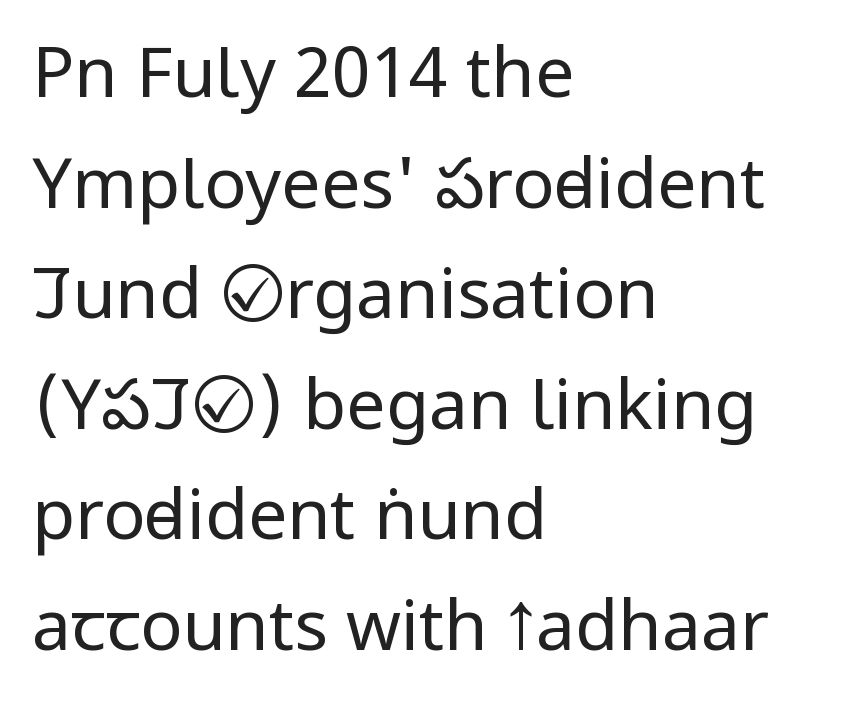
{"serif": "no", "italic": "no", "bold": "no", "weight": "regular", "width": "condensed", "stroke_contrast": "low", "x_height": "large", "monospaced": "no", "underline": "no", "align": "left", "line_spacing": "normal", "line_spacing_ratio": 1.58, "letter_spacing": "normal", "letter_spacing_em": 0.0, "glyph_px": 70}
